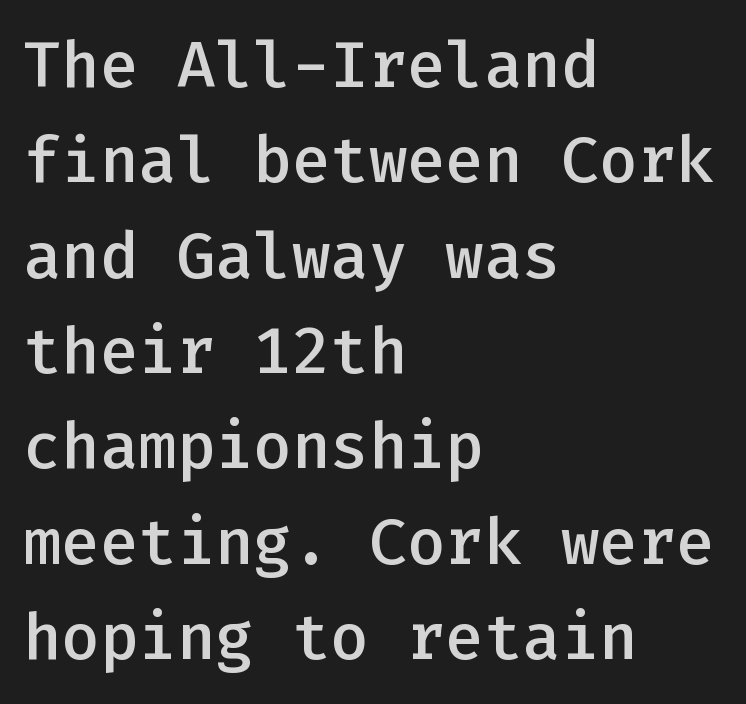
Is this a fixed-width face? Yes — each glyph sits in an identical cell. What kind of face is this? One without serifs — a sans. Between one letter and the next there's only the usual sliver of space. Honestly, the row spacing looks completely unremarkable.
